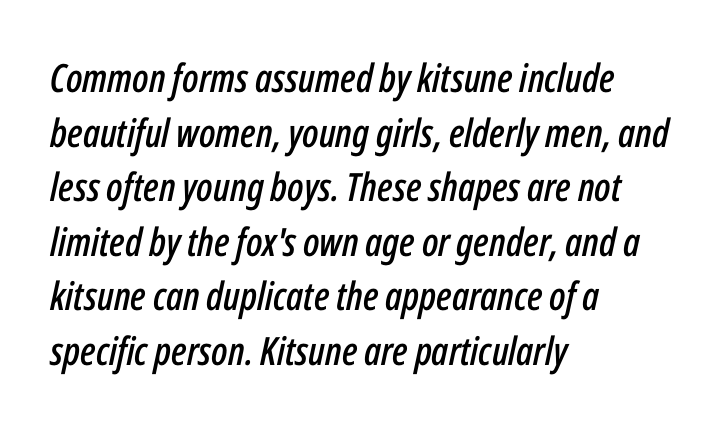
Q: Is the text italic (slanted)? A: Yes, it leans right by about 12 degrees.
Q: Is the text underlined? A: No.
Q: How is the paragraph aligned? A: Left-aligned.
Q: Is the spacing between letters normal or unusually wide? A: Normal.
Q: Is the spacing between lines tight, normal or loose? A: Normal.
Q: Width (condensed, normal, or wide)? A: Condensed.
Q: Stroke contrast? A: Low.
Q: x-height? A: Medium.
Q: Monospaced? A: No.
